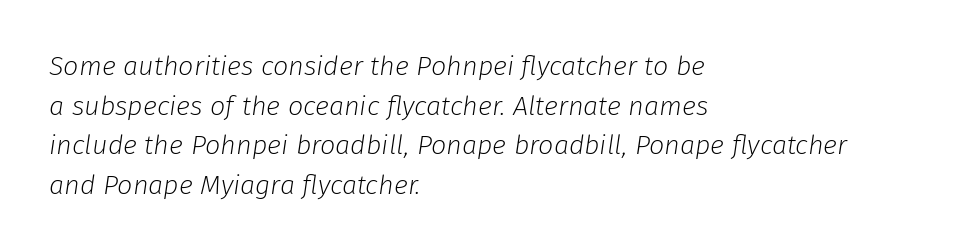
Q: Is the text bold? A: No.
Q: Is the text italic (slanted)? A: Yes, it leans right by about 8 degrees.
Q: Is the text underlined? A: No.
Q: How is the paragraph aligned? A: Left-aligned.
Q: Is the spacing between letters normal or unusually wide? A: Normal.
Q: Is the spacing between lines tight, normal or loose? A: Normal.
